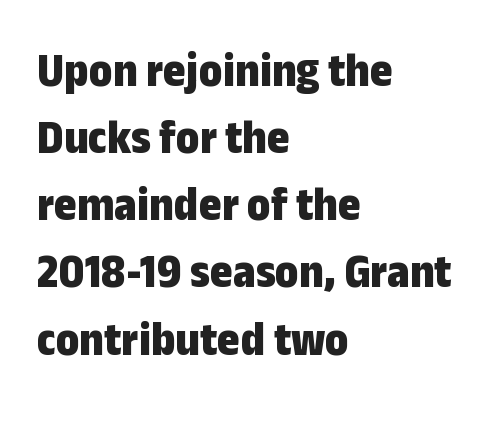
{"serif": "no", "italic": "no", "bold": "yes", "weight": "bold", "width": "condensed", "stroke_contrast": "low", "x_height": "medium", "monospaced": "no", "underline": "no", "align": "left", "line_spacing": "normal", "line_spacing_ratio": 1.37, "letter_spacing": "normal", "letter_spacing_em": 0.0, "glyph_px": 49}
